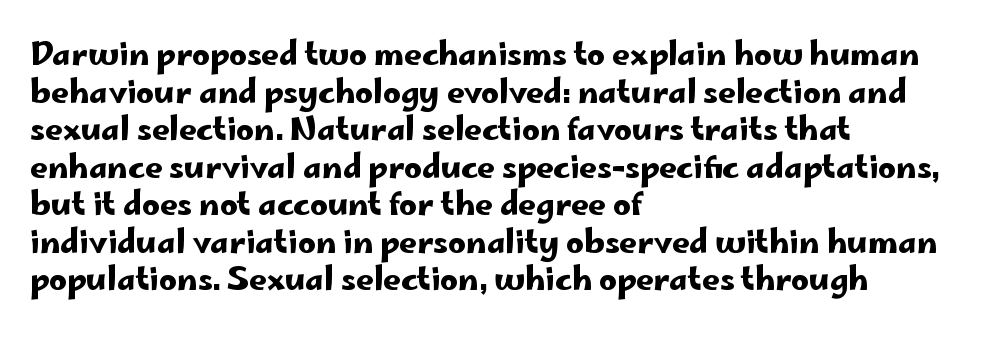
Q: Is the text italic (slanted)? A: No, it is upright.
Q: Is the typeface a serif or a sans-serif typeface? A: Sans-serif.
Q: Is the text underlined? A: No.
Q: How is the paragraph aligned? A: Left-aligned.
Q: Is the spacing between letters normal or unusually wide? A: Normal.
Q: Width (condensed, normal, or wide)? A: Wide.
Q: Stroke contrast? A: Low.
Q: x-height? A: Small.
Q: Monospaced? A: No.
